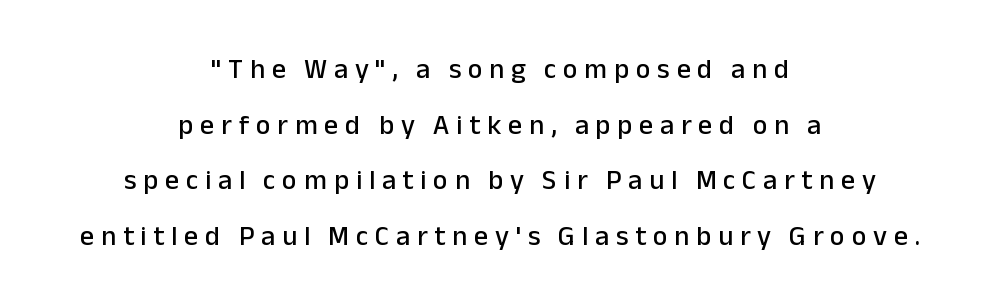
The image shows 28 px sans-serif type, upright; set centered, loose line spacing (1.99x), unusually wide letter spacing (+0.24 em), not underlined; low stroke contrast and a medium x-height.
